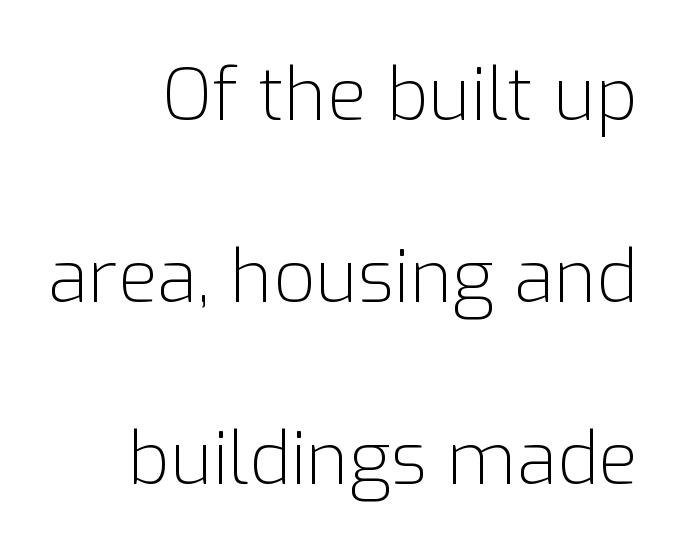
The image shows 73 px light sans-serif type, upright; set right-aligned, loose line spacing (2.49x), normal letter spacing, not underlined; low stroke contrast and a medium x-height.
